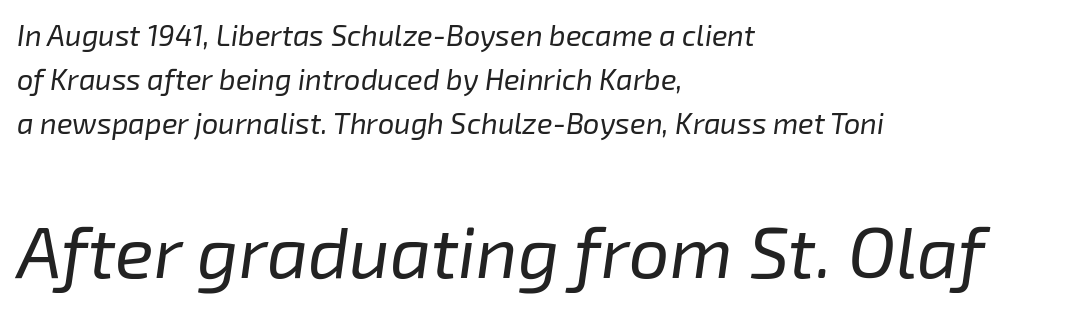
The image shows 72 px regular-weight type, italic (leaning right); set left-aligned, normal line spacing (1.51x), normal letter spacing, not underlined; the second (bottom) block is 2.48x larger; low stroke contrast and a medium x-height.
